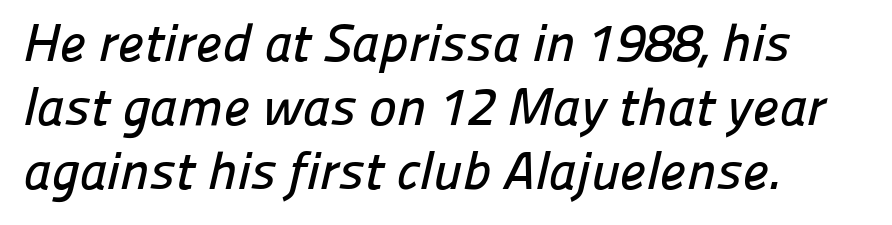
These lines keep a tight, regular rhythm from letter to letter. A student would call this left alignment; a typographer would say flush left, rag right. Check the space under the baseline: it is left empty. Do the characters align in a grid? No, the font is proportional. The face used here is a sans, in the tradition of grotesques and geometrics.
